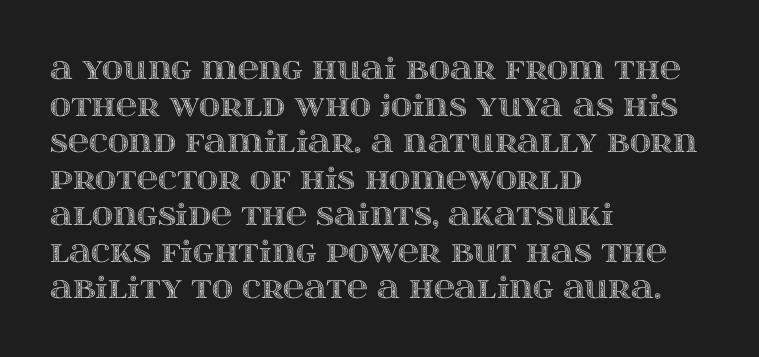
Words float on clear page, feet unadorned. When letters stand straight like this, we call the style roman or upright. The lines sit at an ordinary, default distance from one another. Where is the straight margin? On the left. This sample has the flowing, uneven cadence of proportional lettering.
